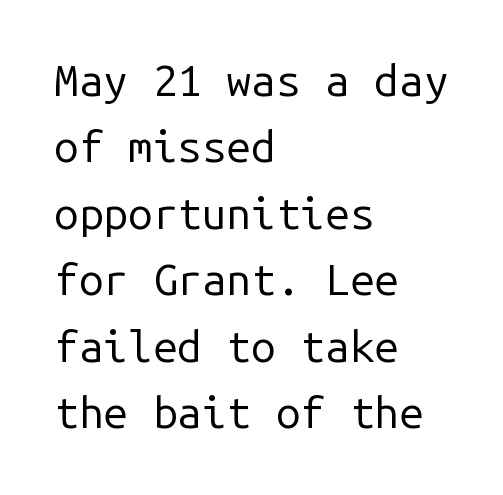
{"serif": "no", "italic": "no", "bold": "no", "weight": "regular", "width": "normal", "stroke_contrast": "low", "x_height": "medium", "monospaced": "yes", "underline": "no", "align": "left", "line_spacing": "normal", "line_spacing_ratio": 1.51, "letter_spacing": "normal", "letter_spacing_em": 0.0, "glyph_px": 44}
